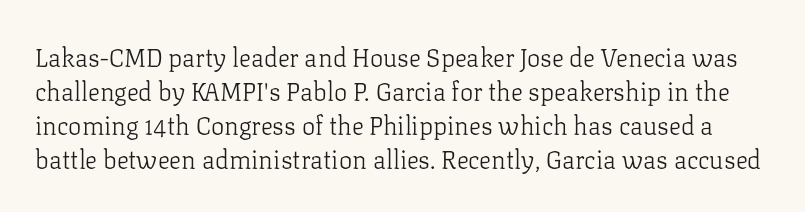
{"italic": "no", "bold": "no", "underline": "no", "line_spacing": "normal", "line_spacing_ratio": 1.36, "letter_spacing": "normal", "letter_spacing_em": 0.0, "glyph_px": 25}
